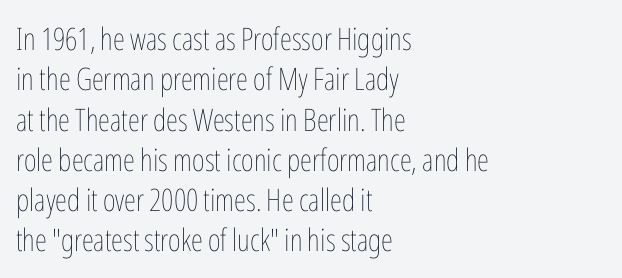
The image shows 31 px thin, condensed type, upright; set left-aligned, normal line spacing (1.3x), normal letter spacing, not underlined; low stroke contrast and a medium x-height.
